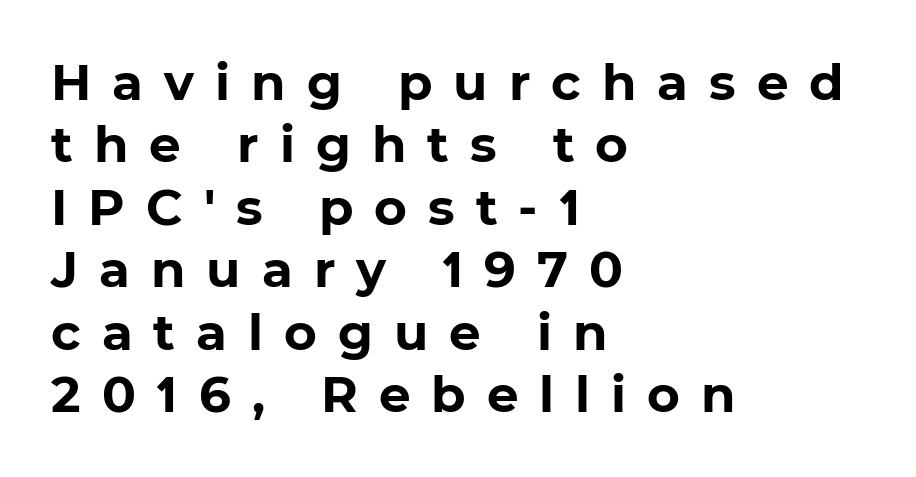
{"serif": "no", "bold": "yes", "weight": "bold", "width": "normal", "stroke_contrast": "low", "x_height": "medium", "monospaced": "no", "underline": "no", "align": "left", "line_spacing": "normal", "line_spacing_ratio": 1.25, "letter_spacing": "wide", "letter_spacing_em": 0.42, "glyph_px": 50}
